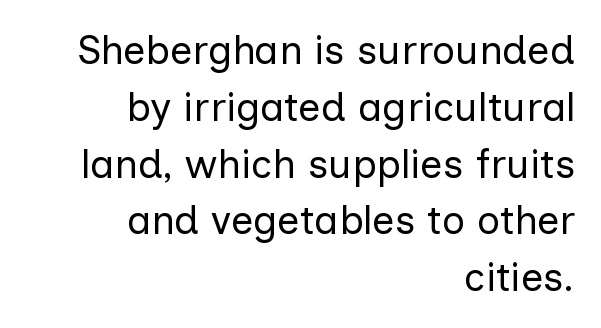
Q: Is the text bold? A: No.
Q: Is the text italic (slanted)? A: No, it is upright.
Q: Is the typeface a serif or a sans-serif typeface? A: Sans-serif.
Q: Is the text underlined? A: No.
Q: How is the paragraph aligned? A: Right-aligned.
Q: Is the spacing between letters normal or unusually wide? A: Normal.
Q: Is the spacing between lines tight, normal or loose? A: Normal.
Q: Width (condensed, normal, or wide)? A: Normal.
Q: Stroke contrast? A: Low.
Q: x-height? A: Medium.
Q: Monospaced? A: No.
